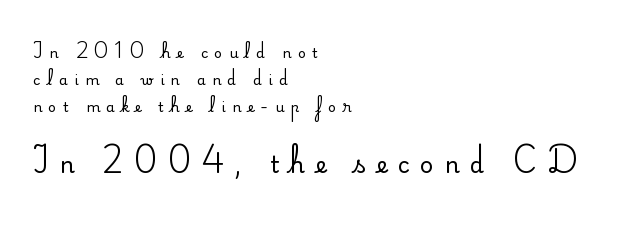
Does the lettering tilt? It doesn't — this is upright. Layout note: lines flush left. You could fit nearly another row in the gap between these rows. Caption: expanded tracking, letters set apart. Decoration check: the copy has no underline.
